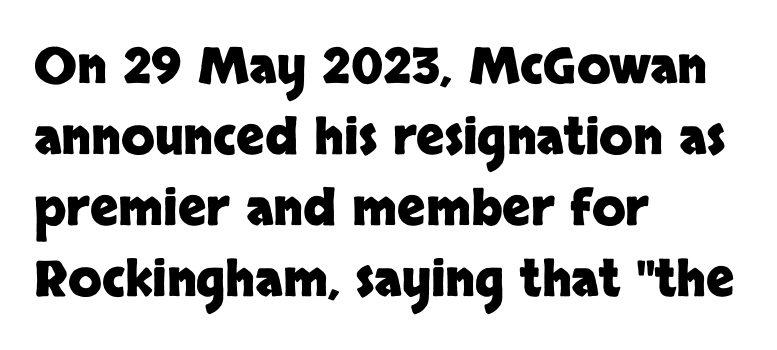
The image shows 49 px heavy sans-serif type, upright; set left-aligned, normal line spacing (1.45x), normal letter spacing, not underlined; low stroke contrast and a large x-height.
